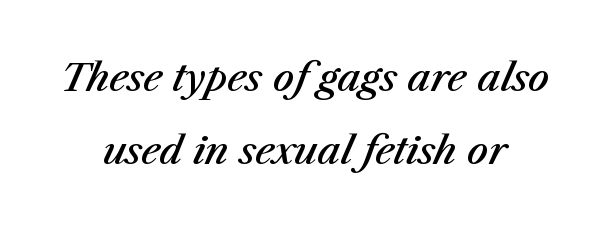
Q: Is the text bold? A: Semi-bold.
Q: Is the text italic (slanted)? A: Yes, it leans right by about 23 degrees.
Q: Is the text underlined? A: No.
Q: How is the paragraph aligned? A: Centered.
Q: Is the spacing between letters normal or unusually wide? A: Normal.
Q: Is the spacing between lines tight, normal or loose? A: Loose.
Q: Width (condensed, normal, or wide)? A: Normal.
Q: Stroke contrast? A: Medium.
Q: x-height? A: Medium.
Q: Monospaced? A: No.
